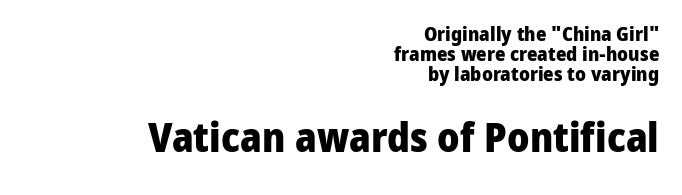
Weight: bold. Posture: straight, roman, zero tilt. Note the varied advance widths — an 'i' is clearly narrower than an 'm'. Layout note: lines flush right.
